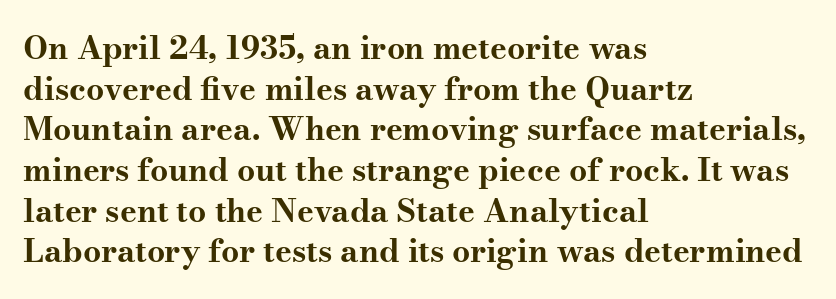
{"serif": "yes", "italic": "no", "bold": "yes", "weight": "bold", "width": "wide", "stroke_contrast": "medium", "x_height": "small", "monospaced": "no", "underline": "no", "align": "left", "line_spacing": "normal", "line_spacing_ratio": 1.27, "letter_spacing": "normal", "letter_spacing_em": 0.0, "glyph_px": 32}
